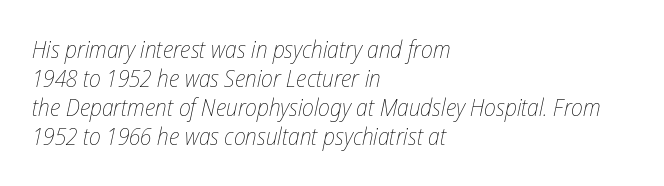
The type is set solid horizontally, with unmodified tracking. The strip under each line holds only bare page. This reads as an unemphasized weight, regular at the heaviest. Line beginnings align vertically; line endings do not. Quick note: italic.
